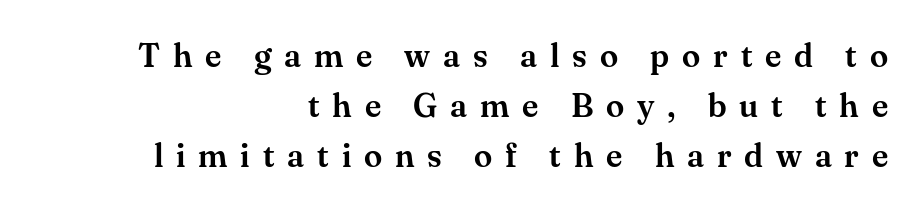
{"serif": "yes", "italic": "no", "width": "normal", "stroke_contrast": "medium", "x_height": "small", "monospaced": "no", "underline": "no", "align": "right", "line_spacing": "normal", "line_spacing_ratio": 1.52, "letter_spacing": "wide", "letter_spacing_em": 0.39, "glyph_px": 33}
